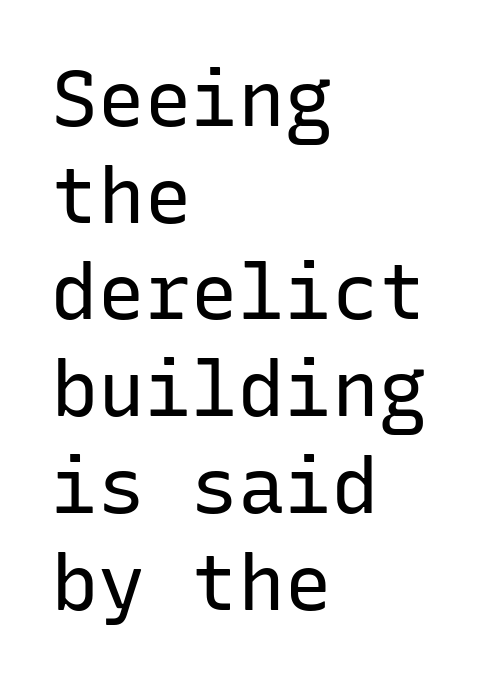
The rendering keeps characters at their native spacing. The lines in this sample share a left origin and differ only in where they stop. On a weight scale, this lands at 450 or below. The gap between lines stays unmarked. Note the uniform advance width — an 'i' takes as much space as an 'm'. A typesetter would label this face a sans.
